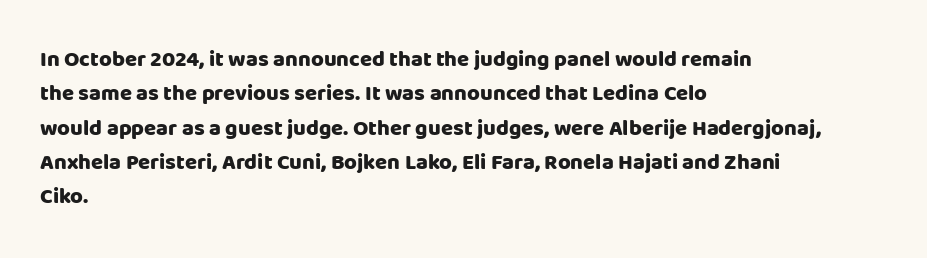
Upright lettering throughout. Just letters on the line, the space beneath them empty. The vertical gap from one line to the next is medium. Strong, thick strokes mark this as bold type. Short and long lines alike share a common starting point at left.
